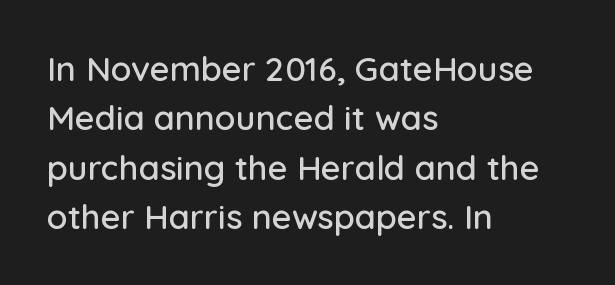
Summary of vertical rhythm: regular, with standard interline spacing. You can tell from the bare stems that sans-serif type was used. Horizontal alignment here is leftward, the default for most running prose. Is this a fixed-width face? No — the glyphs have proportional, varying widths. The typography opts for an upright posture over an oblique one.
